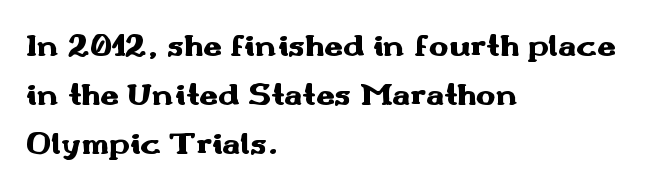
Alignment: flush left. Type without underlining. Short note: letters normally spaced. How heavy is the stroke? Heavy — this is a bold.
